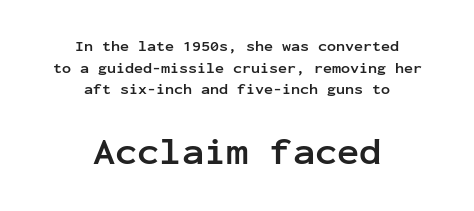
The image shows 37 px semibold sans-serif type, upright, monospaced; set centered, normal line spacing (1.44x), normal letter spacing, not underlined; the second (bottom) block is 2.47x larger; low stroke contrast and a medium x-height.
